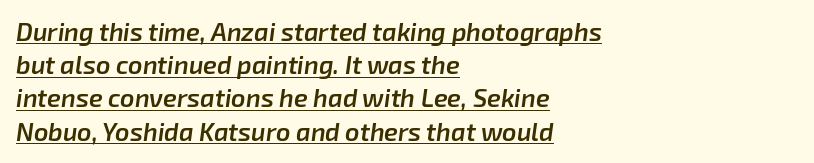
The lines in this sample share a left origin and differ only in where they stop. A normal amount of white space separates one row of letters from the next. You could call the tracking neutral — neither tight nor loose. The typography opts for an oblique posture over an upright one.
